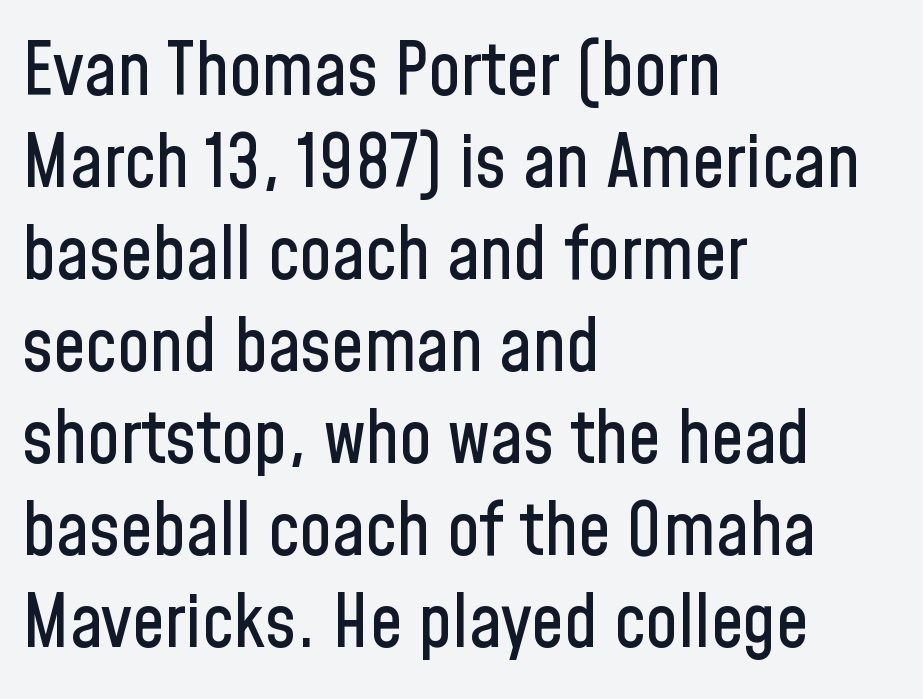
{"serif": "no", "italic": "no", "width": "condensed", "stroke_contrast": "low", "x_height": "medium", "monospaced": "no", "underline": "no", "align": "left", "line_spacing": "normal", "line_spacing_ratio": 1.26, "letter_spacing": "normal", "letter_spacing_em": 0.0, "glyph_px": 73}
